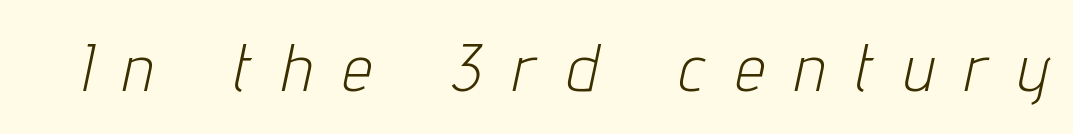
The image shows 66 px light, condensed type, italic (leaning right); set unusually wide letter spacing (+0.48 em), not underlined; low stroke contrast and a medium x-height.
